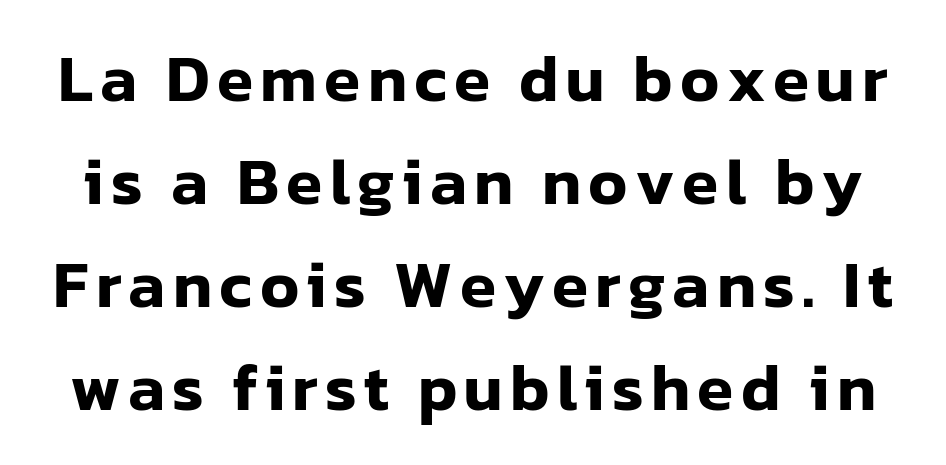
Q: Is the text italic (slanted)? A: No, it is upright.
Q: Is the typeface a serif or a sans-serif typeface? A: Sans-serif.
Q: Is the text underlined? A: No.
Q: Is the spacing between lines tight, normal or loose? A: Normal.
Q: Width (condensed, normal, or wide)? A: Normal.
Q: Stroke contrast? A: Low.
Q: x-height? A: Medium.
Q: Monospaced? A: No.
